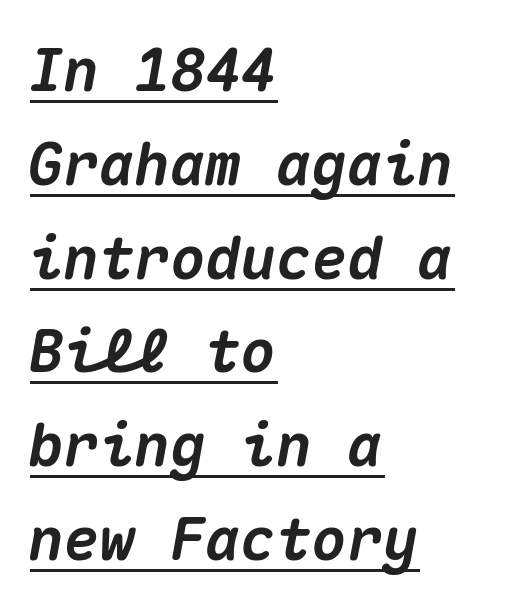
Q: Is the text bold? A: Yes.
Q: Is the text italic (slanted)? A: Yes, it leans right by about 10 degrees.
Q: Is the text underlined? A: Yes.
Q: How is the paragraph aligned? A: Left-aligned.
Q: Is the spacing between letters normal or unusually wide? A: Normal.
Q: Is the spacing between lines tight, normal or loose? A: Normal.
Q: Width (condensed, normal, or wide)? A: Normal.
Q: Stroke contrast? A: Medium.
Q: x-height? A: Medium.
Q: Monospaced? A: Yes.
